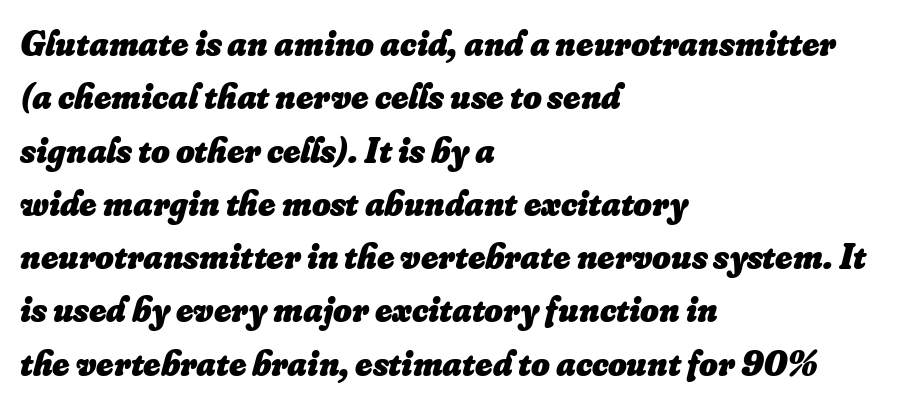
{"italic": "yes", "lean": "right", "slant_degrees": 16, "bold": "yes", "weight": "heavy", "width": "normal", "stroke_contrast": "low", "x_height": "small", "monospaced": "no", "underline": "no", "align": "left", "line_spacing": "normal", "line_spacing_ratio": 1.48, "letter_spacing": "normal", "letter_spacing_em": 0.0, "glyph_px": 36}
